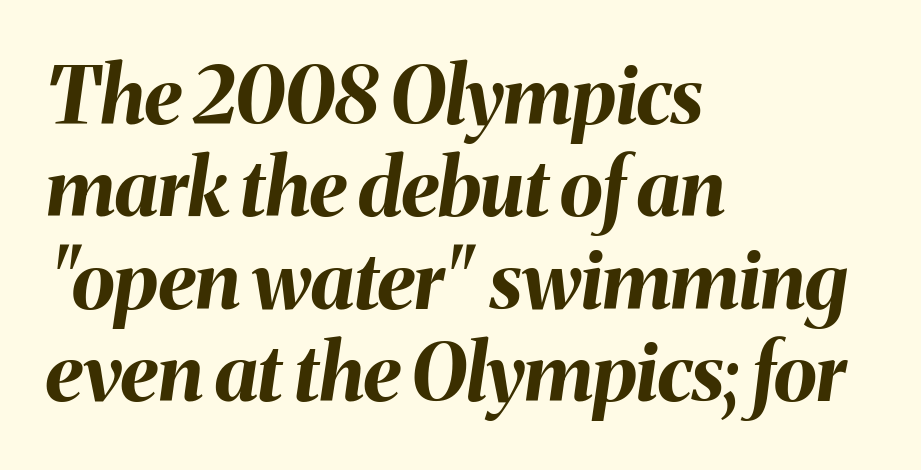
Q: Is the text bold? A: Yes.
Q: Is the text italic (slanted)? A: Yes, it leans right by about 8 degrees.
Q: Is the text underlined? A: No.
Q: How is the paragraph aligned? A: Left-aligned.
Q: Is the spacing between letters normal or unusually wide? A: Normal.
Q: Width (condensed, normal, or wide)? A: Normal.
Q: Stroke contrast? A: Medium.
Q: x-height? A: Medium.
Q: Monospaced? A: No.
